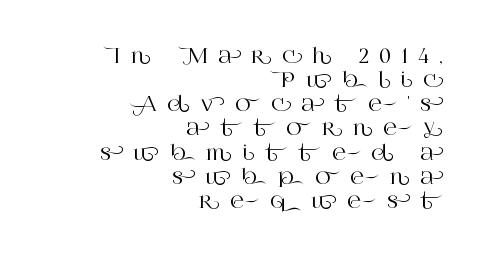
Notice how the passage keeps a crisp vertical edge on the right only. There is plenty of visible air inserted between adjacent glyphs. Underlining? Definitely not there. Is there much room between lines? No — they nearly touch.
